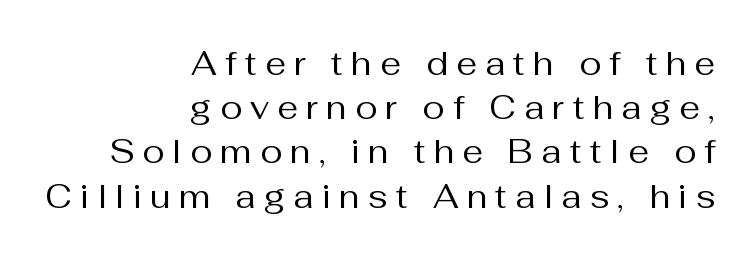
How would I describe the line gaps? Plain and ordinary. A bare baseline throughout the passage. This is not heavy type; no bold has been used. The passage is arranged like a letterhead date or caption credit — flush right. Characters remain perfectly vertical along every line. The face used here is proportionally spaced, like ordinary book or web type.
